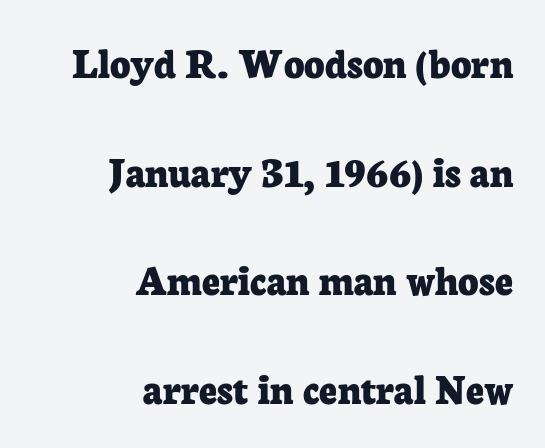
Q: Is the text bold? A: Yes.
Q: Is the text italic (slanted)? A: No, it is upright.
Q: Is the typeface a serif or a sans-serif typeface? A: Serif.
Q: Is the text underlined? A: No.
Q: How is the paragraph aligned? A: Right-aligned.
Q: Is the spacing between letters normal or unusually wide? A: Normal.
Q: Is the spacing between lines tight, normal or loose? A: Loose.
Q: Width (condensed, normal, or wide)? A: Normal.
Q: Stroke contrast? A: Low.
Q: x-height? A: Medium.
Q: Monospaced? A: No.
